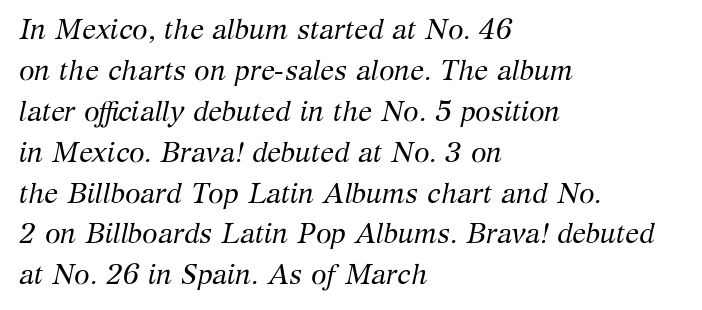
The image shows 28 px regular-weight serif type, italic (leaning right); set left-aligned, normal line spacing (1.46x), normal letter spacing, not underlined; medium stroke contrast and a medium x-height.
